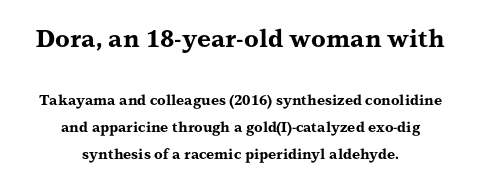
{"italic": "no", "bold": "yes", "underline": "no", "align": "center", "line_spacing": "loose", "line_spacing_ratio": 1.94, "letter_spacing": "normal", "letter_spacing_em": 0.0, "larger_block": "first", "size_ratio": 1.71, "glyph_px": 24}
